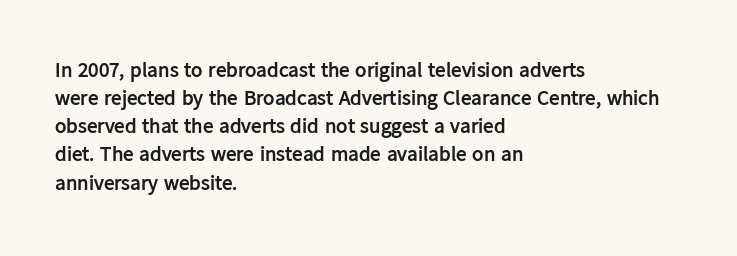
{"italic": "no", "bold": "yes", "underline": "no", "align": "left", "line_spacing": "normal", "line_spacing_ratio": 1.34, "letter_spacing": "normal", "letter_spacing_em": 0.0, "glyph_px": 21}
